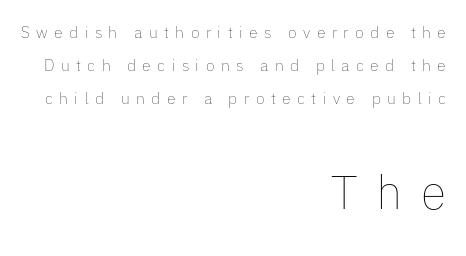
You could not count columns in this text — the font is proportionally spaced. The later block is typeset at a bigger size than the earlier block. Nothing heavy about these letters — not bold at all. Typeset ragged left — the right edge is the straight one. Honestly, the rows look like they've been pulled way apart.
